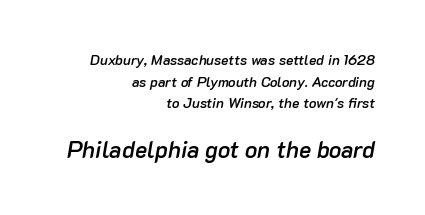
Normally led — the rows are evenly, conventionally spaced. The font's italic variant was chosen for this text. The strokes are fattened partway — semibold, not bold. Which chunk is bigger? The second one — the bottom block dwarfs the top.
